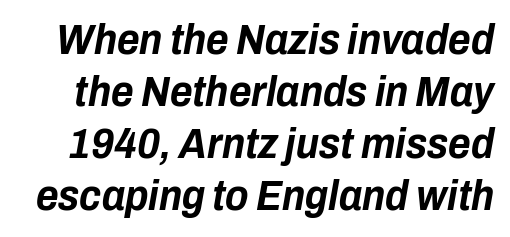
The image shows 43 px bold, condensed type, italic (leaning right); set line spacing 1.21x, normal letter spacing, not underlined; low stroke contrast and a medium x-height.
